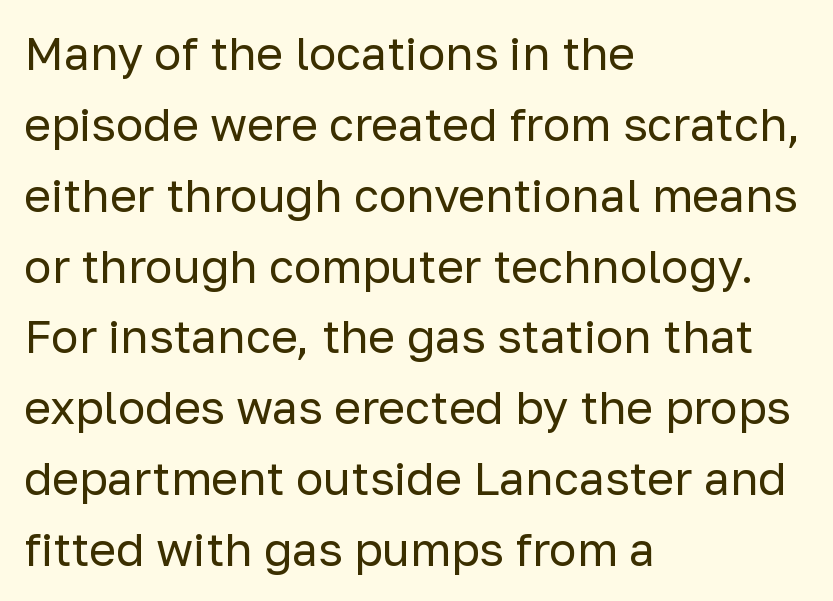
{"serif": "no", "italic": "no", "bold": "no", "weight": "regular", "width": "normal", "stroke_contrast": "low", "x_height": "medium", "monospaced": "no", "underline": "no", "align": "left", "line_spacing": "normal", "line_spacing_ratio": 1.54, "letter_spacing": "normal", "letter_spacing_em": 0.0, "glyph_px": 46}
